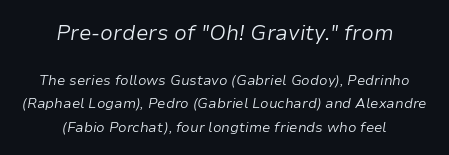
{"italic": "yes", "lean": "right", "slant_degrees": 9, "bold": "no", "underline": "no", "align": "center", "line_spacing": "normal", "line_spacing_ratio": 1.67, "letter_spacing": "normal", "letter_spacing_em": 0.0, "larger_block": "first", "size_ratio": 1.5, "glyph_px": 21}
